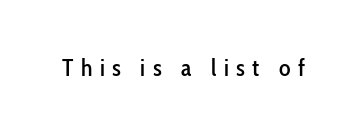
Q: Is the text italic (slanted)? A: No, it is upright.
Q: Is the text underlined? A: No.
Q: Is the spacing between letters normal or unusually wide? A: Unusually wide.
